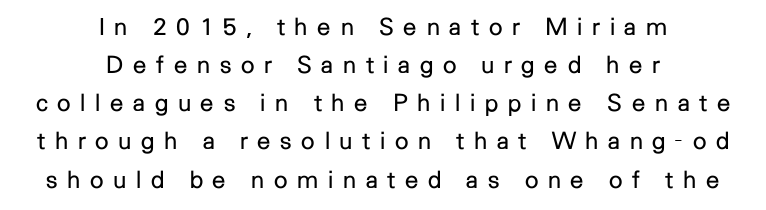
{"italic": "no", "bold": "no", "underline": "no", "align": "center", "line_spacing": "normal", "line_spacing_ratio": 1.59, "letter_spacing": "wide", "letter_spacing_em": 0.4, "glyph_px": 24}
